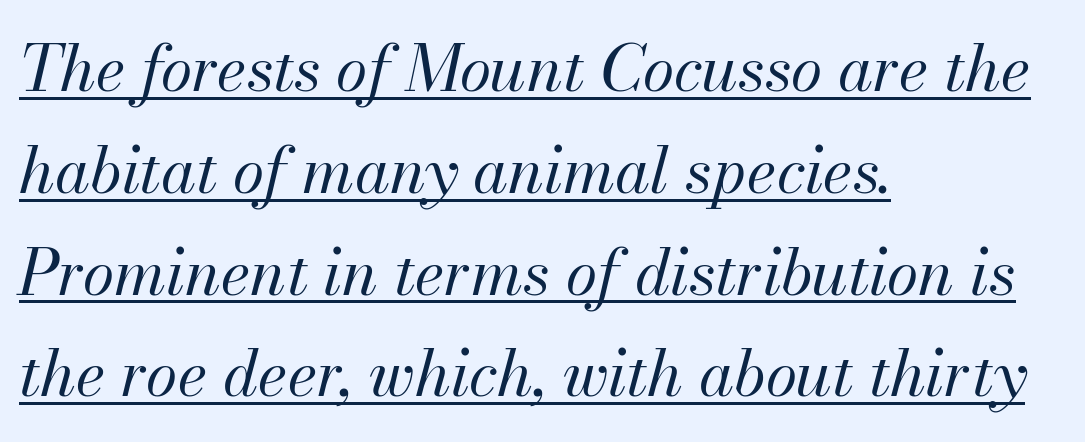
{"italic": "yes", "lean": "right", "slant_degrees": 13, "bold": "no", "weight": "regular", "width": "normal", "stroke_contrast": "medium", "x_height": "small", "monospaced": "no", "underline": "yes", "align": "left", "line_spacing": "normal", "line_spacing_ratio": 1.59, "letter_spacing": "normal", "letter_spacing_em": 0.0, "glyph_px": 64}
